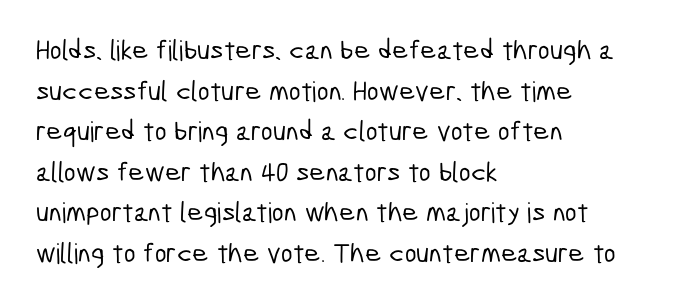
The image shows 28 px condensed sans-serif type; set left-aligned, normal line spacing (1.45x), normal letter spacing, not underlined; low stroke contrast and a medium x-height.
